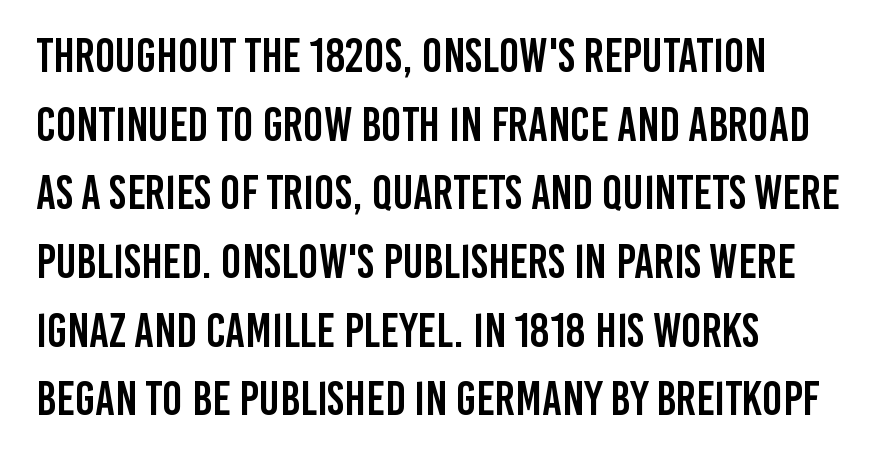
Italic? Not at all — the glyphs are vertical. The vertical gap from one line to the next is medium. The passage shown is typed in a proportional face where columns would drift. The text was rendered using a sans face with plain stroke endings.
